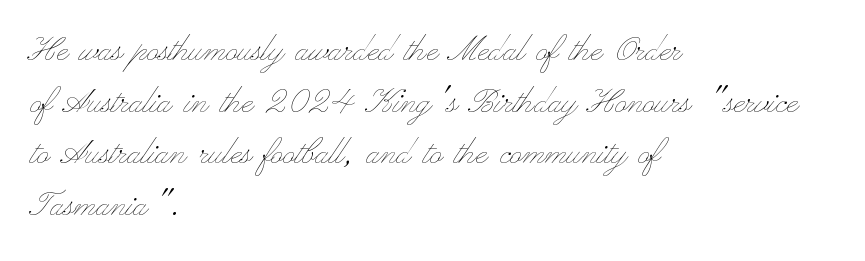
{"bold": "no", "weight": "thin", "width": "wide", "stroke_contrast": "low", "x_height": "small", "monospaced": "no", "underline": "no", "align": "left", "line_spacing": "normal", "line_spacing_ratio": 1.26, "letter_spacing": "normal", "letter_spacing_em": 0.0, "glyph_px": 41}
